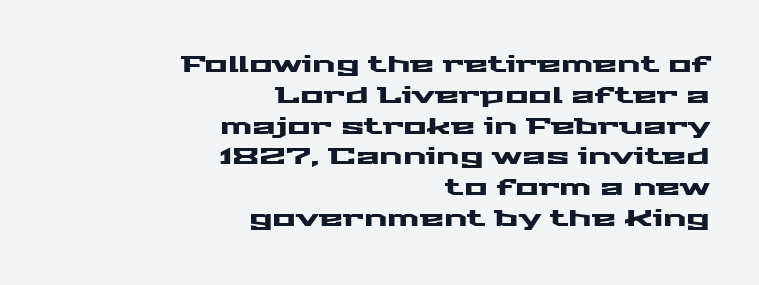
Which margin do the lines hug? The right one — the left edge is uneven. Tracking value appears to be zero — textbook default spacing. The typography opts for an upright posture over an oblique one. This sample keeps an unexceptional amount of space between lines.
